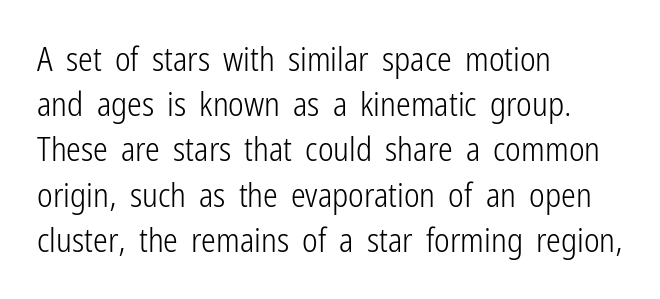
{"serif": "no", "italic": "no", "bold": "no", "weight": "light", "width": "condensed", "stroke_contrast": "low", "x_height": "medium", "monospaced": "no", "underline": "no", "align": "left", "line_spacing": "normal", "line_spacing_ratio": 1.37, "letter_spacing": "normal", "letter_spacing_em": 0.0, "glyph_px": 33}
